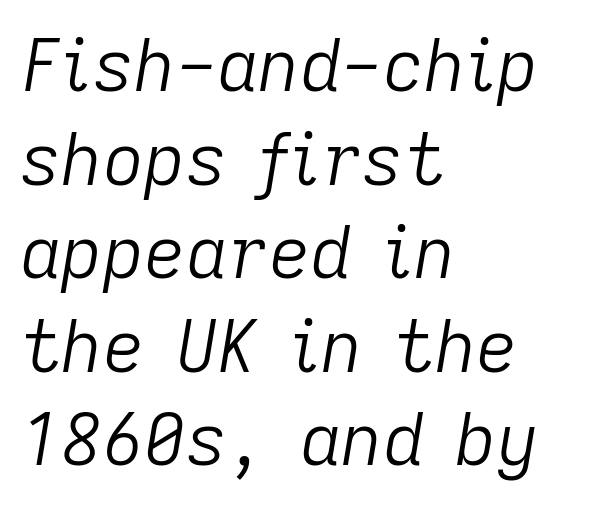
Lines of text with bare space underneath. Vertical stems look standard width or narrower in stroke. The letters sit at their default tracking, neither squeezed nor spread. The compositor pushed each line to the left boundary.
